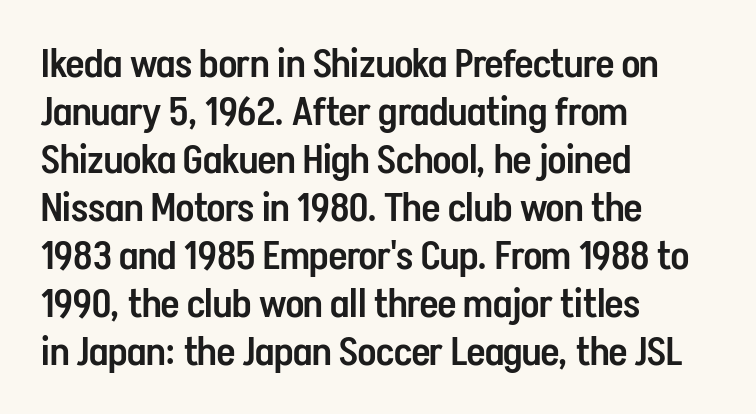
Q: Is the text bold? A: Semi-bold.
Q: Is the text italic (slanted)? A: No, it is upright.
Q: Is the typeface a serif or a sans-serif typeface? A: Sans-serif.
Q: Is the text underlined? A: No.
Q: How is the paragraph aligned? A: Left-aligned.
Q: Is the spacing between letters normal or unusually wide? A: Normal.
Q: Width (condensed, normal, or wide)? A: Condensed.
Q: Stroke contrast? A: Low.
Q: x-height? A: Medium.
Q: Monospaced? A: No.
